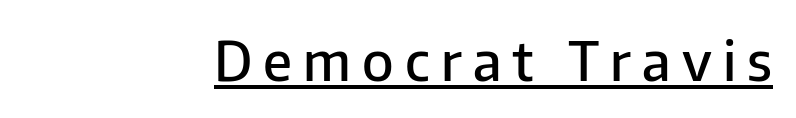
Q: Is the text bold? A: Semi-bold.
Q: Is the text italic (slanted)? A: No, it is upright.
Q: Is the typeface a serif or a sans-serif typeface? A: Sans-serif.
Q: Is the text underlined? A: Yes.
Q: How is the paragraph aligned? A: Right-aligned.
Q: Is the spacing between letters normal or unusually wide? A: Unusually wide.
Q: Width (condensed, normal, or wide)? A: Normal.
Q: Stroke contrast? A: Low.
Q: x-height? A: Medium.
Q: Monospaced? A: No.
